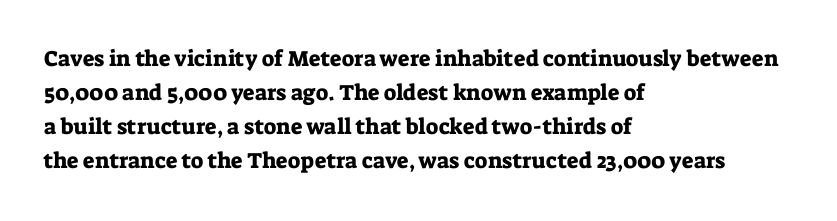
Q: Is the text italic (slanted)? A: No, it is upright.
Q: Is the text underlined? A: No.
Q: How is the paragraph aligned? A: Left-aligned.
Q: Is the spacing between letters normal or unusually wide? A: Normal.
Q: Is the spacing between lines tight, normal or loose? A: Normal.
